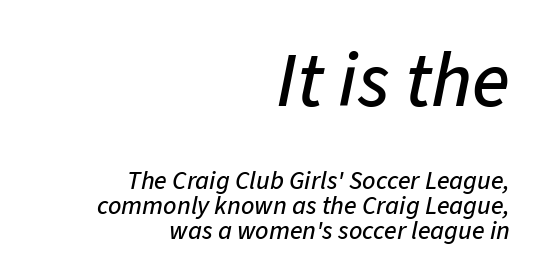
Q: Is the text italic (slanted)? A: Yes, it leans right by about 11 degrees.
Q: Is the text underlined? A: No.
Q: How is the paragraph aligned? A: Right-aligned.
Q: Is the spacing between letters normal or unusually wide? A: Normal.
Q: Is the spacing between lines tight, normal or loose? A: Tight.
Q: Which block of text is set in a larger size, the first (top) or the second (bottom)? A: The first (top) one.
Q: Width (condensed, normal, or wide)? A: Normal.
Q: Stroke contrast? A: Low.
Q: x-height? A: Medium.
Q: Monospaced? A: No.
